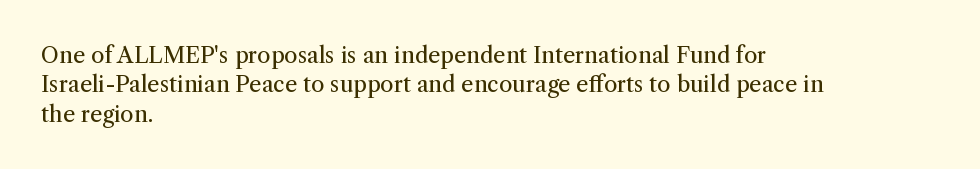
{"italic": "no", "bold": "no", "underline": "no", "align": "left", "line_spacing": "normal", "line_spacing_ratio": 1.34, "letter_spacing": "normal", "letter_spacing_em": 0.0, "glyph_px": 22}
